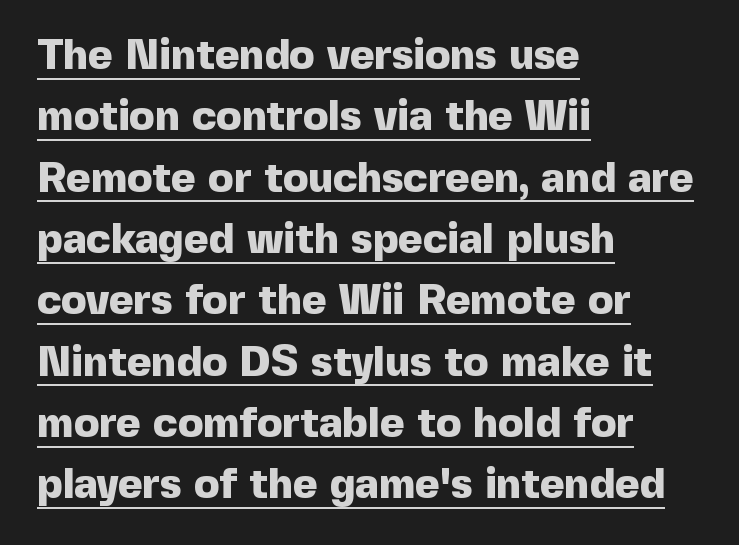
Pretty heavy lettering here — definitely bold. If you measured baseline to baseline, you'd find a middling distance. A typesetter would call this zero additional tracking. Horizontally, the lines are justified to the leading edge only. Somebody hit Ctrl+U on this one — the words are underlined.
